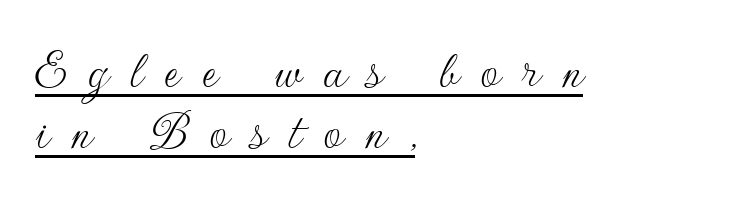
Look at the tracking — it's clearly loosened, letters drifting apart. Each line of the rendering has a horizontal stroke beneath the glyphs. Unbolded letterforms with no extra heft. The letters advance in unequal steps, a hallmark of proportional type. A classic flush-left, rag-right setting is used for this passage.
